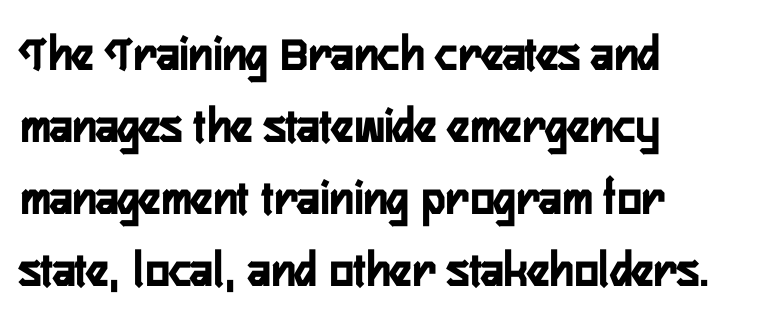
Ordinary non-slanted type is in use. Serifs: no, the terminals of the letterforms are clean. Does the weight exceed regular? Yes, all the way to bold. Think of a printed novel: that variable character pitch is what you see here. The face used here is rendered with its standard letterfit. Each row of text sits above clean, open space.
